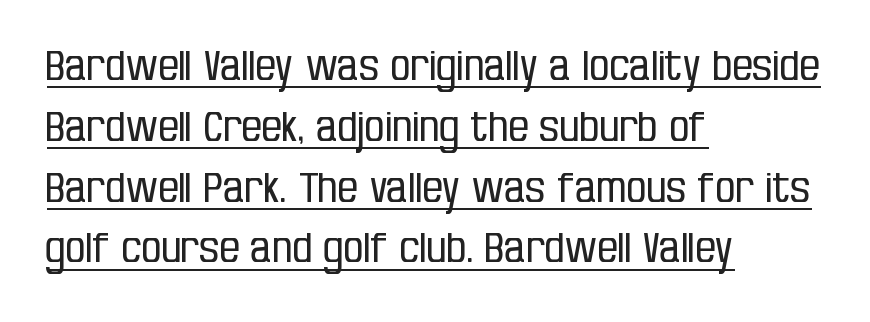
The image shows 40 px regular-weight, condensed sans-serif type, upright; set left-aligned, normal line spacing (1.52x), normal letter spacing, underlined; low stroke contrast and a large x-height.
